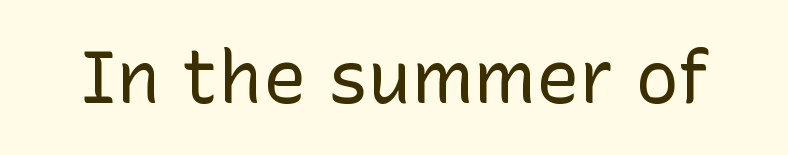
The image shows 73 px regular-weight sans-serif type, upright; set normal letter spacing, not underlined; low stroke contrast and a medium x-height.
